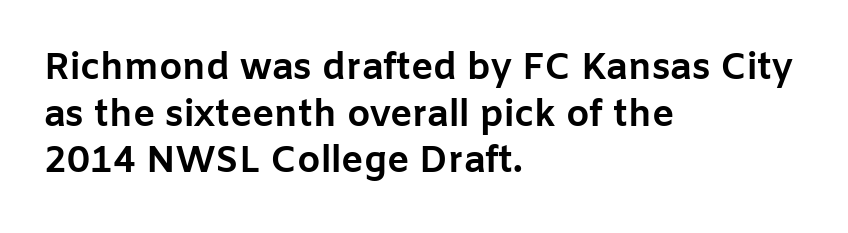
What stands out about the letter spacing? Nothing — it is the standard amount. A full-strength bold gives these letters their thick strokes. Leading: standard. All the whitespace from short lines collects on the right.
